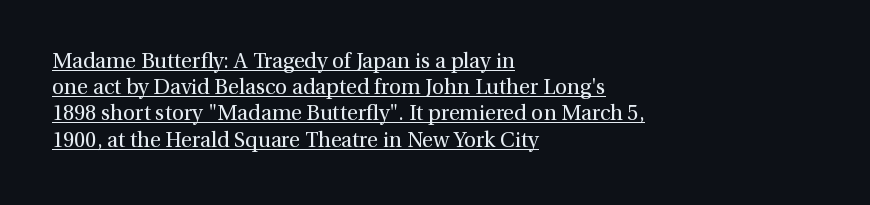
These lines are set flush left with a ragged right edge. Check the space under the baseline: a stroke is drawn there. The typography opts for an upright posture over an oblique one. Unbolded letterforms with no extra heft. In terms of letterspacing, this is plain default setting.
